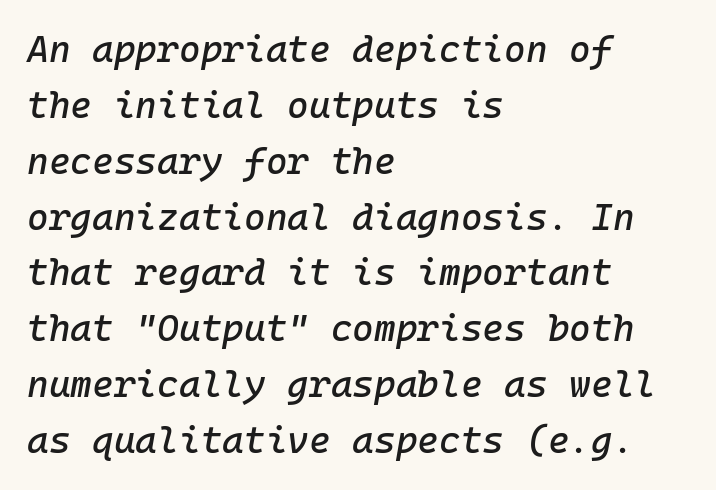
The image shows 37 px text type, italic (leaning right), monospaced; set left-aligned, normal line spacing (1.51x), normal letter spacing, not underlined; low stroke contrast and a medium x-height.
